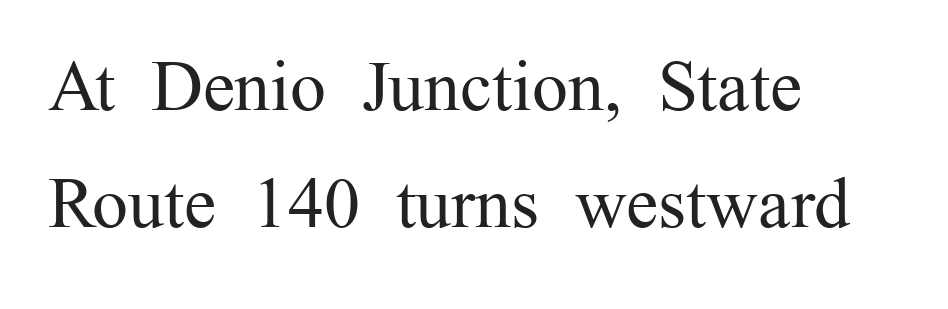
The image shows 72 px regular-weight serif type, upright; set left-aligned, normal line spacing (1.63x), normal letter spacing, not underlined; medium stroke contrast and a medium x-height.
